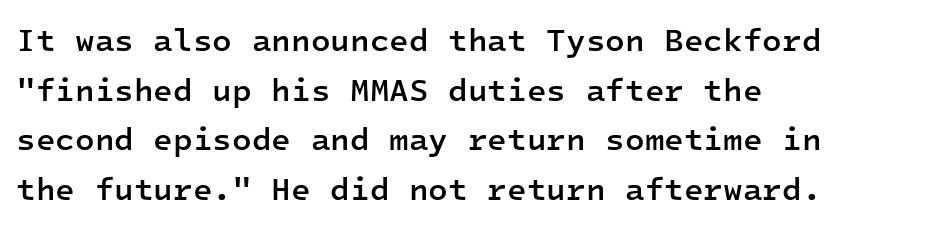
Q: Is the text bold? A: Semi-bold.
Q: Is the text italic (slanted)? A: No, it is upright.
Q: Is the typeface a serif or a sans-serif typeface? A: Sans-serif.
Q: Is the text underlined? A: No.
Q: How is the paragraph aligned? A: Left-aligned.
Q: Is the spacing between letters normal or unusually wide? A: Normal.
Q: Is the spacing between lines tight, normal or loose? A: Normal.
Q: Width (condensed, normal, or wide)? A: Normal.
Q: Stroke contrast? A: Low.
Q: x-height? A: Medium.
Q: Monospaced? A: Yes.
